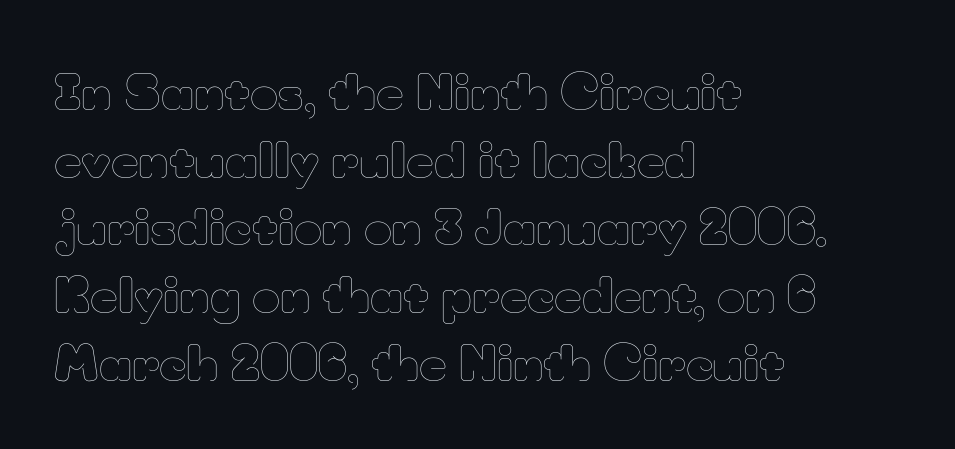
The image shows 48 px thin type, upright; set left-aligned, normal line spacing (1.41x), normal letter spacing, not underlined; low stroke contrast and a small x-height.
